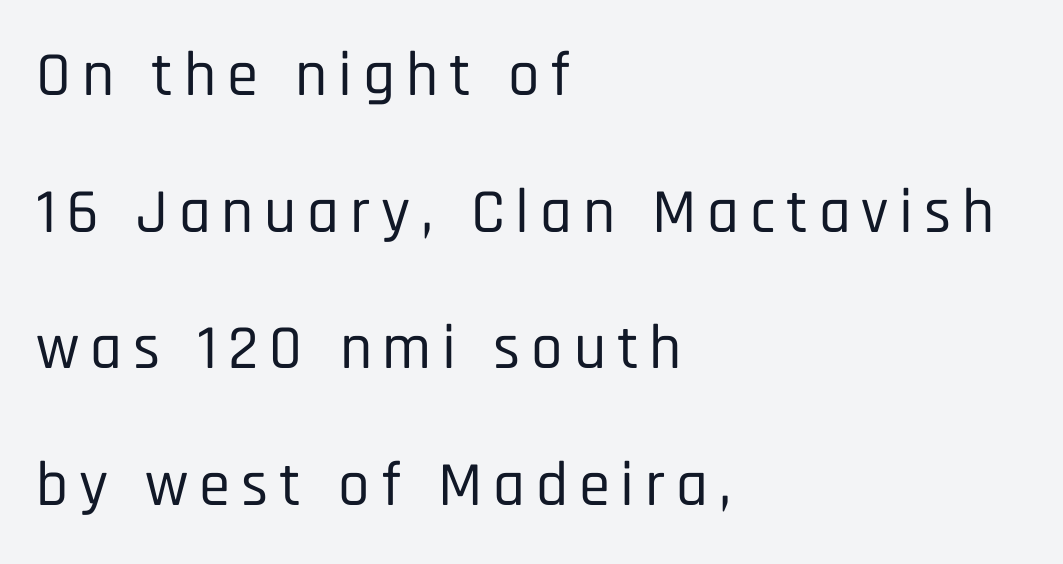
The image shows 63 px condensed sans-serif type, upright; set left-aligned, loose line spacing (2.17x), not underlined; low stroke contrast and a large x-height.
